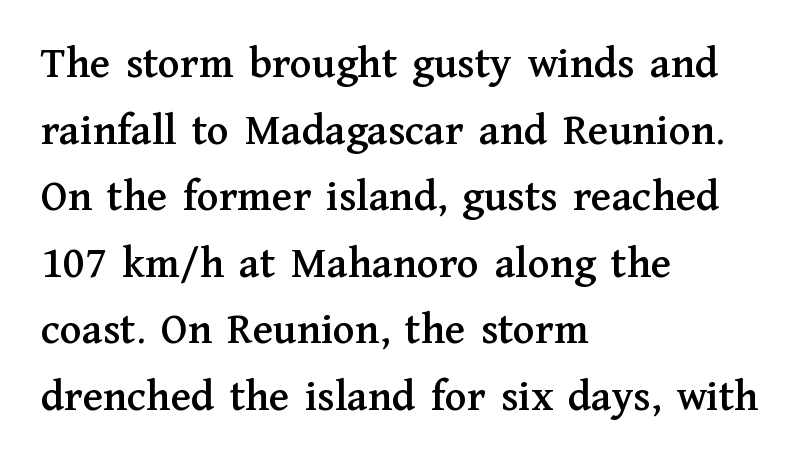
To sum up the face: it has serifs. These lines sit exactly where default settings would place them. Line beginnings align vertically; line endings do not. This sample uses plain, unmodified letter spacing. Any mark beneath the type? The region is blank.
